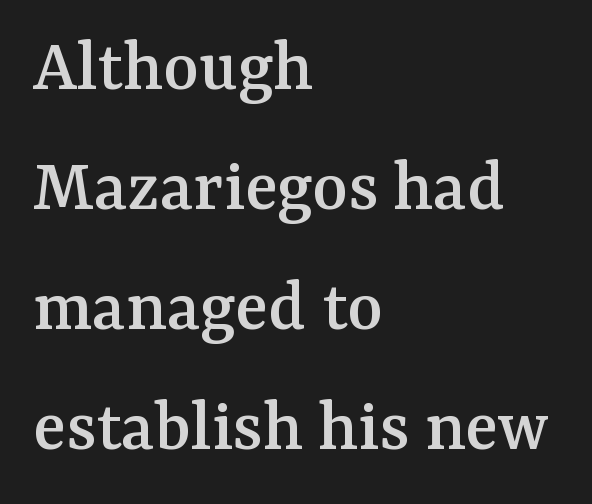
Q: Is the text italic (slanted)? A: No, it is upright.
Q: Is the typeface a serif or a sans-serif typeface? A: Serif.
Q: Is the text underlined? A: No.
Q: How is the paragraph aligned? A: Left-aligned.
Q: Is the spacing between letters normal or unusually wide? A: Normal.
Q: Is the spacing between lines tight, normal or loose? A: Normal.
Q: Width (condensed, normal, or wide)? A: Normal.
Q: Stroke contrast? A: Medium.
Q: x-height? A: Medium.
Q: Monospaced? A: No.
